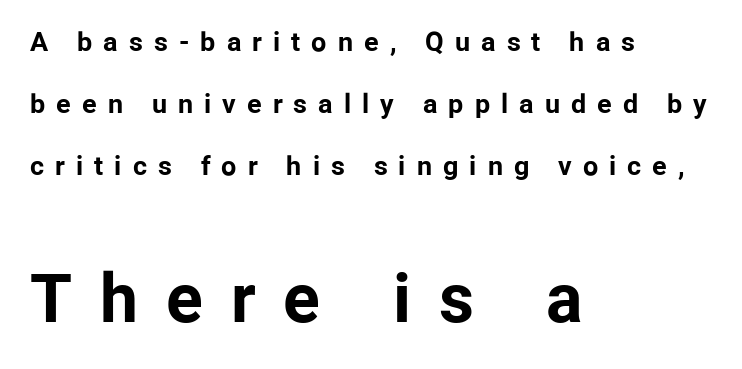
Q: Is the text bold? A: Yes.
Q: Is the text italic (slanted)? A: No, it is upright.
Q: Is the typeface a serif or a sans-serif typeface? A: Sans-serif.
Q: Is the text underlined? A: No.
Q: How is the paragraph aligned? A: Left-aligned.
Q: Is the spacing between letters normal or unusually wide? A: Unusually wide.
Q: Is the spacing between lines tight, normal or loose? A: Loose.
Q: Which block of text is set in a larger size, the first (top) or the second (bottom)? A: The second (bottom) one.
Q: Width (condensed, normal, or wide)? A: Normal.
Q: Stroke contrast? A: Low.
Q: x-height? A: Medium.
Q: Monospaced? A: No.
